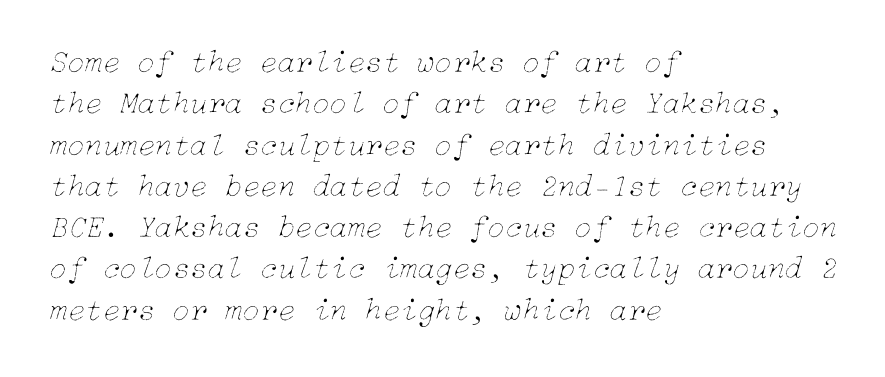
The passage shown is not underscored anywhere. Vertically, the passage feels balanced, rows spaced as you'd expect. There's an unmistakable incline to the writing here. Short note: letters normally spaced.
